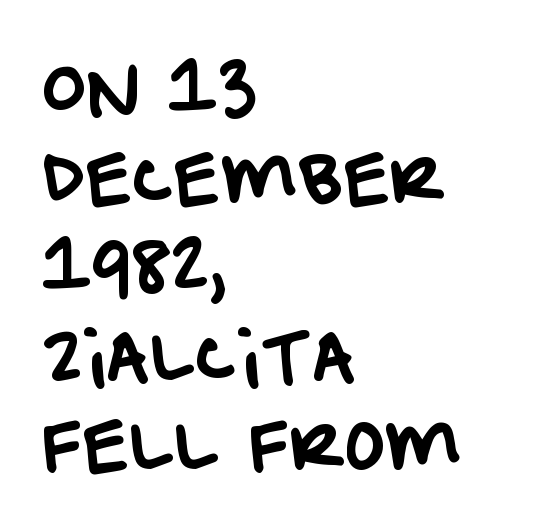
Font category for this specimen: sans-serif. The space between consecutive lines is moderate. Nothing unusual about the tracking: characters are spaced as the font intends. Short and long lines alike share a common starting point at left. Varying glyph widths throughout — classic text-font behaviour.
